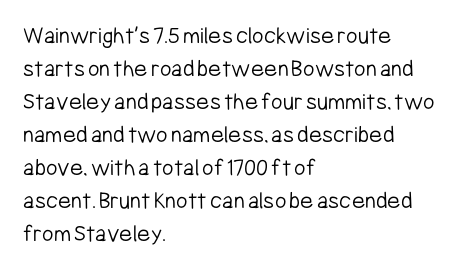
The image shows 25 px text type, upright; set left-aligned, normal line spacing (1.32x), normal letter spacing, not underlined.
